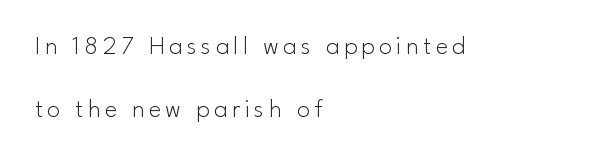
The image shows 26 px text type, upright; set left-aligned, loose line spacing (2.44x), not underlined.
